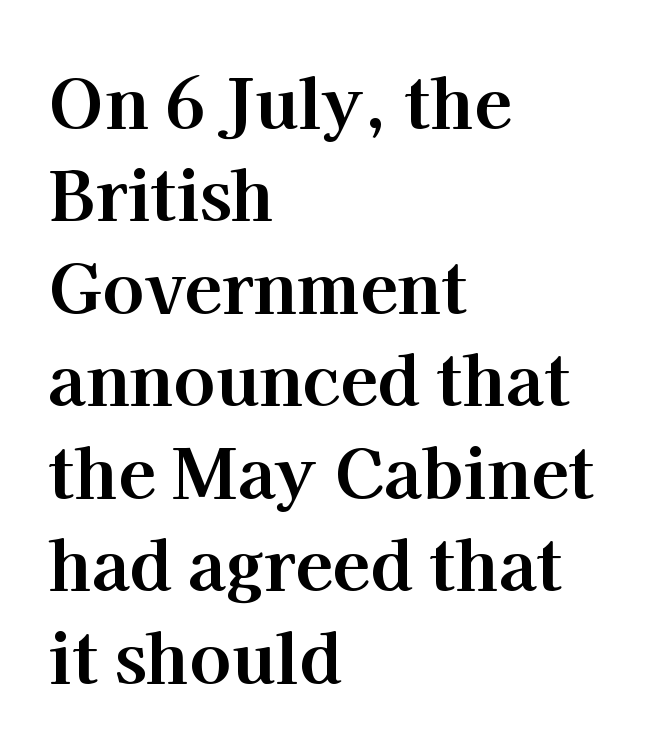
The image shows 69 px bold serif type, upright; set left-aligned, normal line spacing (1.34x), normal letter spacing, not underlined; high stroke contrast and a medium x-height.
